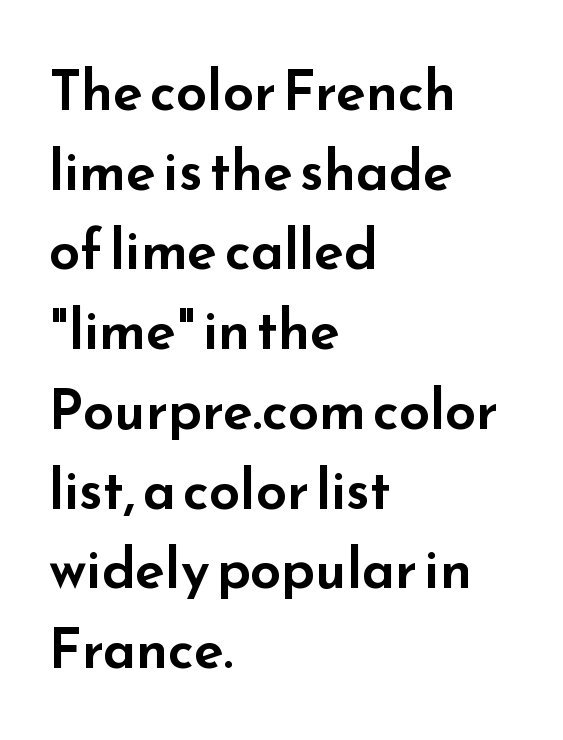
If you drew a line through each stem, it would be perfectly vertical. The gaps between neighbouring characters are ordinary and unremarkable. The rows are spaced the way most documents space them. The type family on display is of the sans-serif kind.
